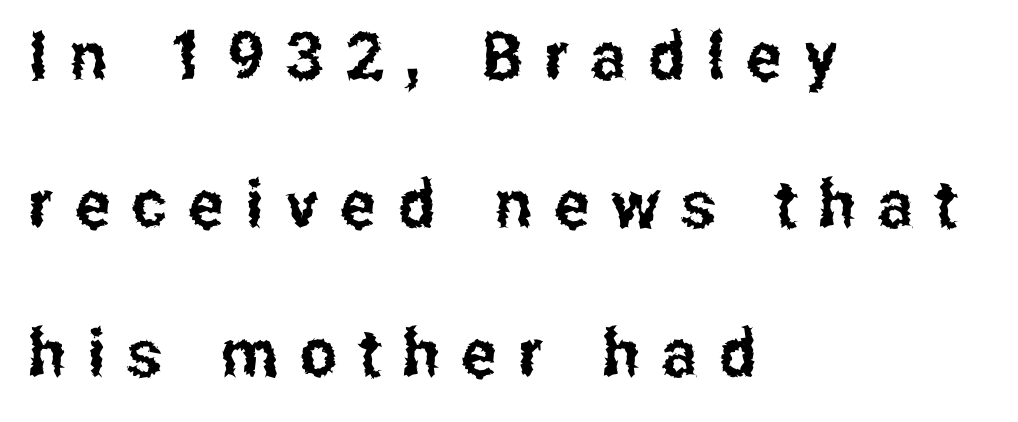
Visually the block forms a straight wall on the left and a jagged coastline on the right. A typesetter would call this proportional, since set widths differ per character. If you drew a line through each stem, it would be perfectly vertical. The passage shown has open, widely tracked lettering throughout. The gap between lines stays unmarked. What's the leading like? Stretched, with rows far apart.
